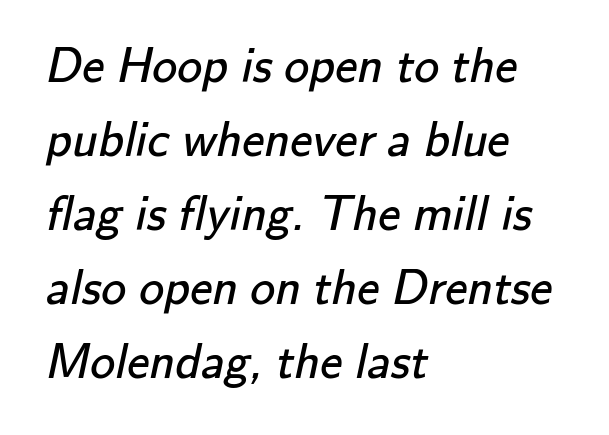
The image shows 50 px regular-weight sans-serif type; set left-aligned, normal line spacing (1.48x), normal letter spacing, not underlined; low stroke contrast and a small x-height.
